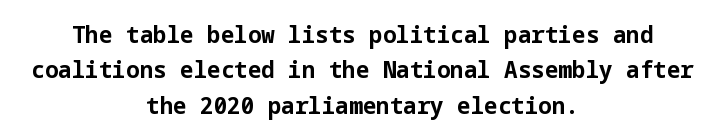
{"italic": "no", "bold": "yes", "underline": "no", "align": "center", "line_spacing": "normal", "line_spacing_ratio": 1.47, "letter_spacing": "normal", "letter_spacing_em": 0.0, "glyph_px": 24}
